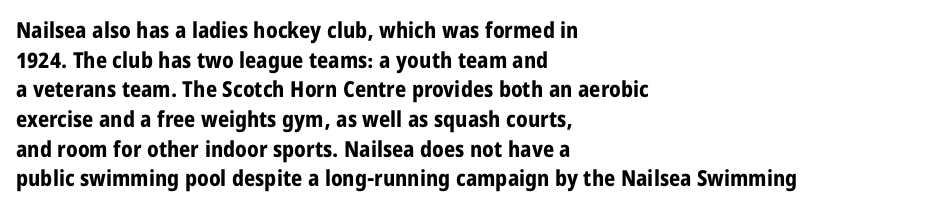
Caption: standard tracking, unaltered. Bold? Absolutely — the strokes are thick and heavy. Where is the straight margin? On the left. The line-height multiplier appears to be the usual default. Underlining? Definitely not there. Upright lettering throughout.
